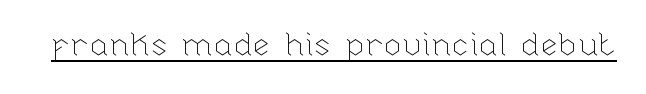
Q: Is the text bold? A: No.
Q: Is the text italic (slanted)? A: No, it is upright.
Q: Is the text underlined? A: Yes.
Q: Is the spacing between letters normal or unusually wide? A: Normal.
Q: Width (condensed, normal, or wide)? A: Normal.
Q: Stroke contrast? A: Low.
Q: x-height? A: Medium.
Q: Monospaced? A: No.
